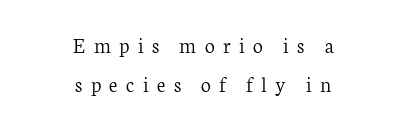
These lines were composed using upright roman letters. The letterforms stand isolated, each surrounded by extra space. Horizontally, the lines are justified to the midpoint only. Each row of text sits above clean, open space. Weight: in the light-to-regular range.
